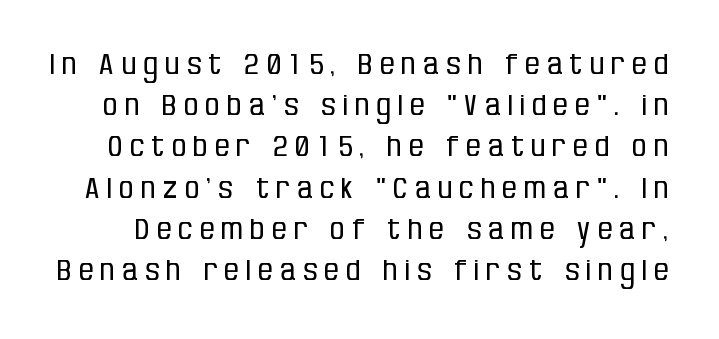
Q: Is the text bold? A: No.
Q: Is the text italic (slanted)? A: No, it is upright.
Q: Is the typeface a serif or a sans-serif typeface? A: Sans-serif.
Q: Is the text underlined? A: No.
Q: Is the spacing between letters normal or unusually wide? A: Unusually wide.
Q: Is the spacing between lines tight, normal or loose? A: Normal.
Q: Width (condensed, normal, or wide)? A: Condensed.
Q: Stroke contrast? A: Low.
Q: x-height? A: Large.
Q: Monospaced? A: No.
